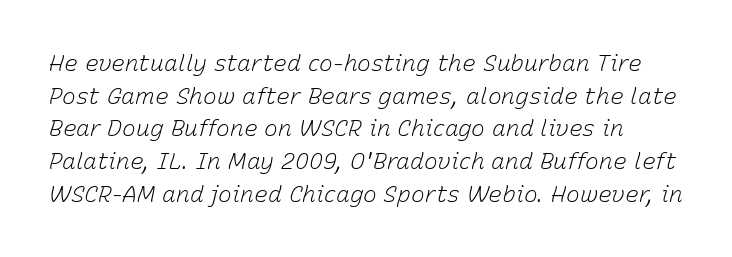
{"italic": "yes", "lean": "right", "slant_degrees": 15, "bold": "no", "underline": "no", "line_spacing": "normal", "line_spacing_ratio": 1.42, "letter_spacing": "normal", "letter_spacing_em": 0.0, "glyph_px": 23}
